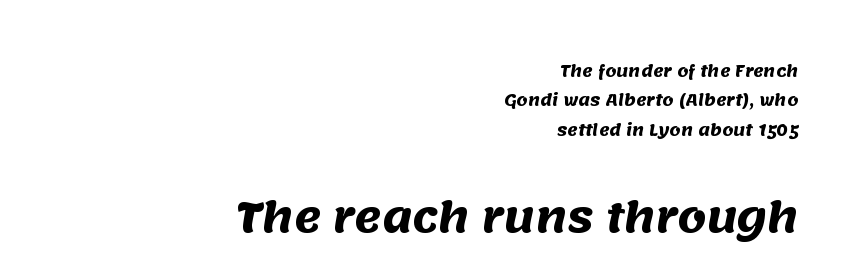
The letterforms sit shoulder to shoulder at normal distance. The gap between lines stays unmarked. Grotesque or geometric, the face here clearly has no serifs. A student would notice the bottom passage is typeset larger than what precedes it. Character widths vary here, with narrow letters taking less room than wide ones. Emphasis by weight is at full strength: bold.
